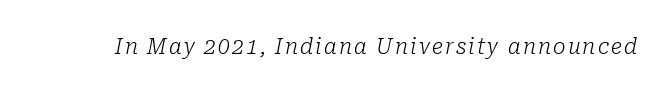
{"italic": "yes", "lean": "right", "slant_degrees": 10, "bold": "no", "underline": "no", "glyph_px": 21}
